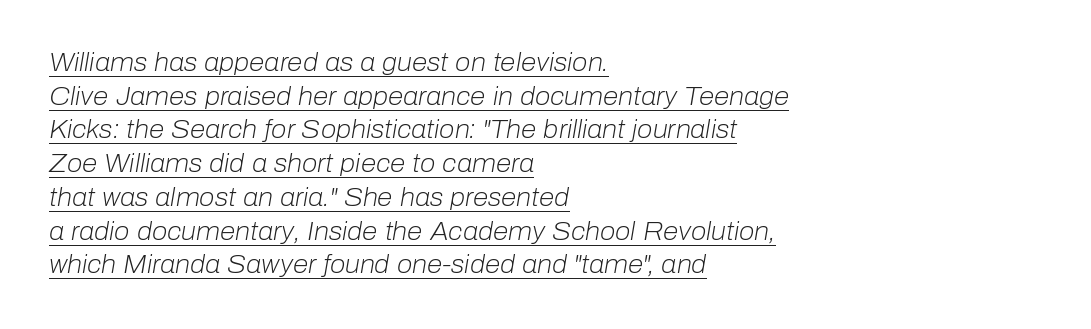
Q: Is the text bold? A: No.
Q: Is the text italic (slanted)? A: Yes, it leans right by about 10 degrees.
Q: Is the text underlined? A: Yes.
Q: How is the paragraph aligned? A: Left-aligned.
Q: Is the spacing between letters normal or unusually wide? A: Normal.
Q: Is the spacing between lines tight, normal or loose? A: Normal.
